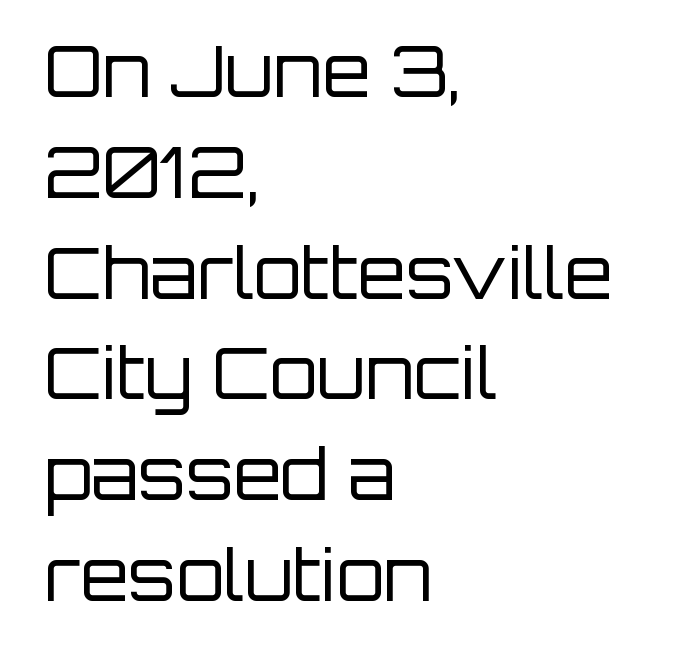
{"serif": "no", "italic": "no", "bold": "no", "weight": "regular", "width": "normal", "stroke_contrast": "low", "x_height": "large", "monospaced": "no", "underline": "no", "align": "left", "line_spacing": "normal", "line_spacing_ratio": 1.44, "letter_spacing": "normal", "letter_spacing_em": 0.0, "glyph_px": 70}
